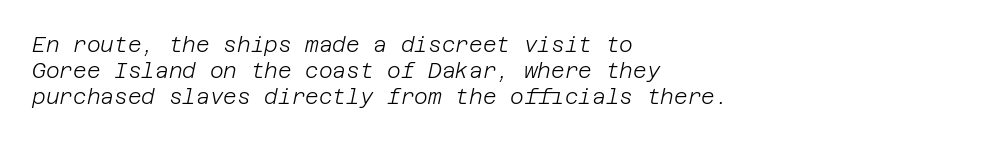
Q: Is the text bold? A: No.
Q: Is the text italic (slanted)? A: Yes, it leans right by about 12 degrees.
Q: Is the text underlined? A: No.
Q: How is the paragraph aligned? A: Left-aligned.
Q: Is the spacing between letters normal or unusually wide? A: Normal.
Q: Is the spacing between lines tight, normal or loose? A: Normal.
